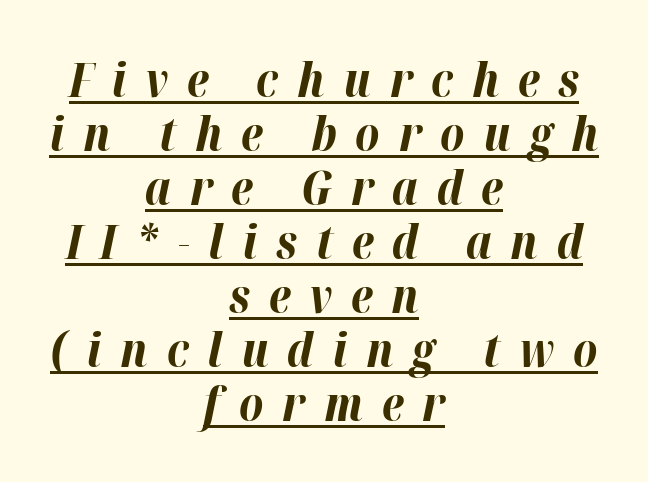
{"italic": "yes", "lean": "right", "slant_degrees": 12, "bold": "yes", "weight": "bold", "width": "normal", "stroke_contrast": "high", "x_height": "medium", "monospaced": "no", "underline": "yes", "align": "center", "line_spacing": "tight", "line_spacing_ratio": 1.15, "letter_spacing": "wide", "letter_spacing_em": 0.4, "glyph_px": 47}
